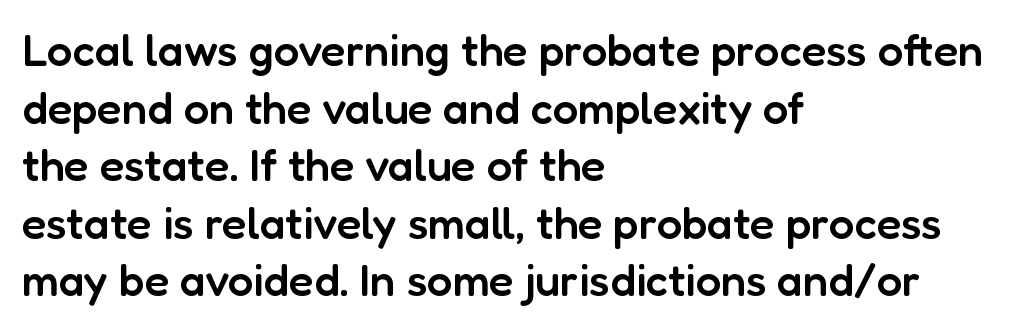
The image shows 45 px semibold sans-serif type, upright; set left-aligned, normal line spacing (1.28x), normal letter spacing, not underlined; low stroke contrast and a medium x-height.
